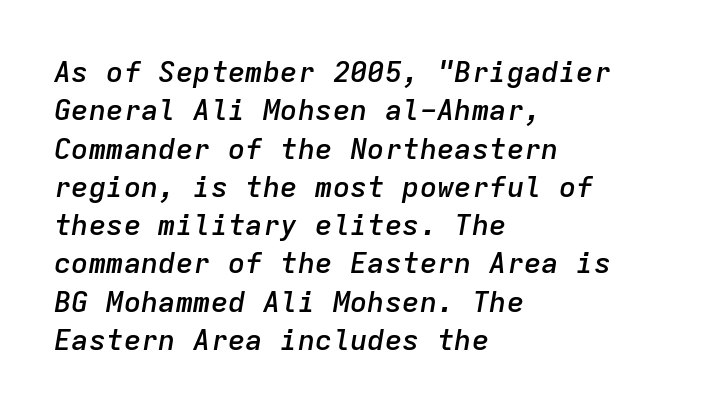
The whole block is typeset with a tilt. The tracking reads as untouched default to a designer's eye. The rendering uses a moderate line-height, typical for paragraphs. Is this a fixed-width face? Yes — each glyph sits in an identical cell.
